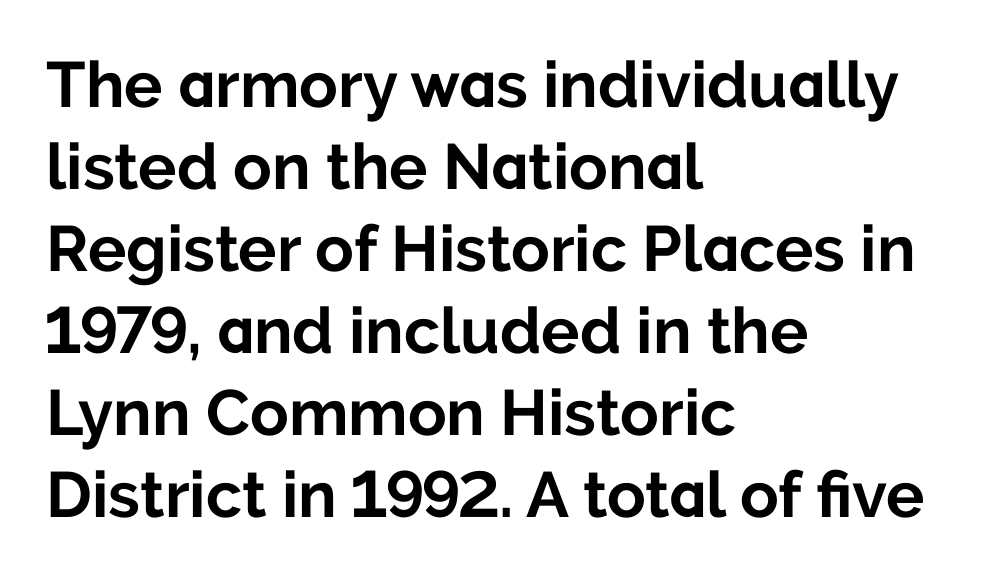
This sample has the flowing, uneven cadence of proportional lettering. The text was rendered using a sans face with plain stroke endings. Posture: upright roman. Heavy-handed strokes throughout: this text is bold. The lines are quadded left.
